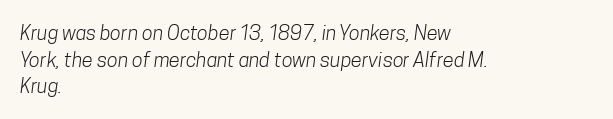
Q: Is the text bold? A: No.
Q: Is the text underlined? A: No.
Q: How is the paragraph aligned? A: Left-aligned.
Q: Is the spacing between letters normal or unusually wide? A: Normal.
Q: Is the spacing between lines tight, normal or loose? A: Normal.
